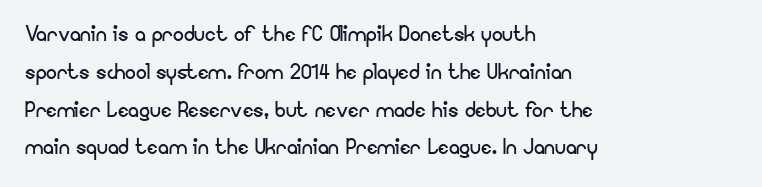
Short note: letters normally spaced. These lines are set flush left with a ragged right edge. The passage shown is not bold in any degree. Rows of type keep a routine distance in the vertical direction. This is the regular roman posture of the typeface.
